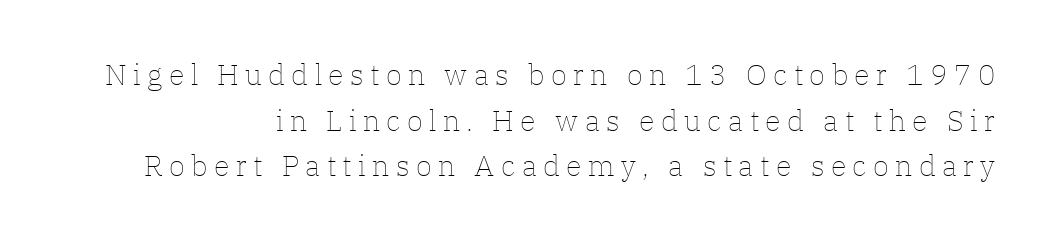
{"italic": "no", "bold": "no", "weight": "thin", "width": "normal", "stroke_contrast": "low", "x_height": "medium", "monospaced": "no", "underline": "no", "line_spacing": "normal", "line_spacing_ratio": 1.57, "letter_spacing": "wide", "letter_spacing_em": 0.22, "glyph_px": 29}
